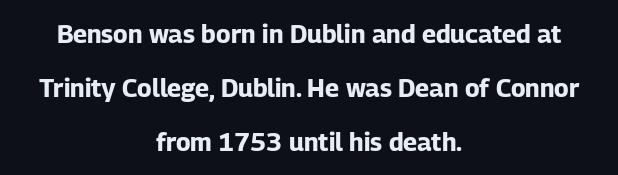
Q: Is the text bold? A: Yes.
Q: Is the text italic (slanted)? A: No, it is upright.
Q: Is the text underlined? A: No.
Q: How is the paragraph aligned? A: Centered.
Q: Is the spacing between letters normal or unusually wide? A: Normal.
Q: Is the spacing between lines tight, normal or loose? A: Loose.
